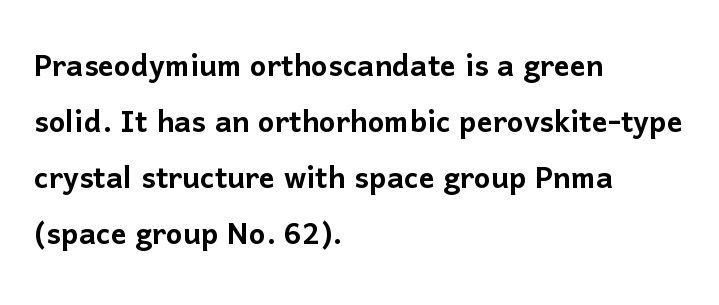
{"serif": "no", "italic": "no", "width": "normal", "stroke_contrast": "low", "x_height": "medium", "monospaced": "no", "underline": "no", "align": "left", "line_spacing": "normal", "line_spacing_ratio": 1.44, "letter_spacing": "normal", "letter_spacing_em": 0.0, "glyph_px": 39}
